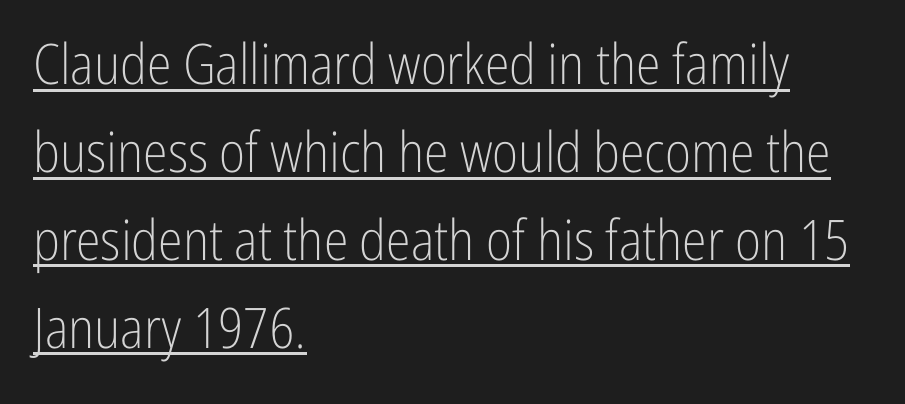
Q: Is the text bold? A: No.
Q: Is the text italic (slanted)? A: No, it is upright.
Q: Is the typeface a serif or a sans-serif typeface? A: Sans-serif.
Q: Is the text underlined? A: Yes.
Q: How is the paragraph aligned? A: Left-aligned.
Q: Is the spacing between letters normal or unusually wide? A: Normal.
Q: Is the spacing between lines tight, normal or loose? A: Normal.
Q: Width (condensed, normal, or wide)? A: Condensed.
Q: Stroke contrast? A: Low.
Q: x-height? A: Medium.
Q: Monospaced? A: No.
